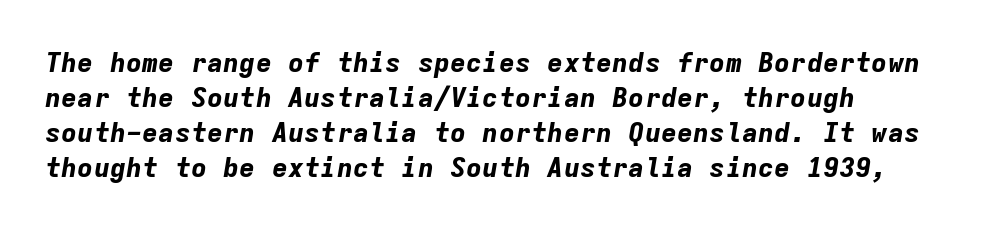
{"italic": "yes", "lean": "right", "slant_degrees": 9, "bold": "yes", "underline": "no", "align": "left", "line_spacing": "normal", "line_spacing_ratio": 1.3, "letter_spacing": "normal", "letter_spacing_em": 0.0, "glyph_px": 27}
